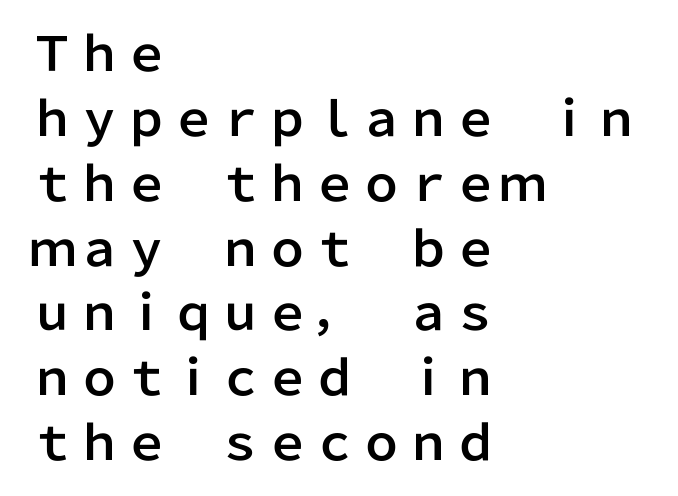
Q: Is the text italic (slanted)? A: No, it is upright.
Q: Is the typeface a serif or a sans-serif typeface? A: Sans-serif.
Q: Is the text underlined? A: No.
Q: How is the paragraph aligned? A: Left-aligned.
Q: Is the spacing between letters normal or unusually wide? A: Normal.
Q: Is the spacing between lines tight, normal or loose? A: Normal.
Q: Width (condensed, normal, or wide)? A: Normal.
Q: Stroke contrast? A: Low.
Q: x-height? A: Medium.
Q: Monospaced? A: No.
